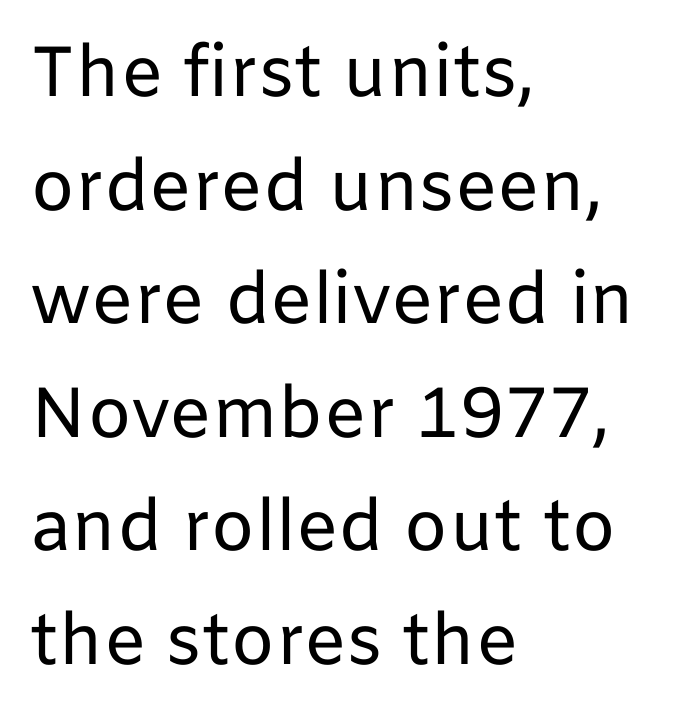
Stroke terminals: plain, sans-serif. The lettering stays uniformly vertical, giving the passage a roman look. Nobody touched the tracking dial on this one. The paragraph has a hard left edge and a soft right edge. Stroke mass is kept to a normal reading level or below.
